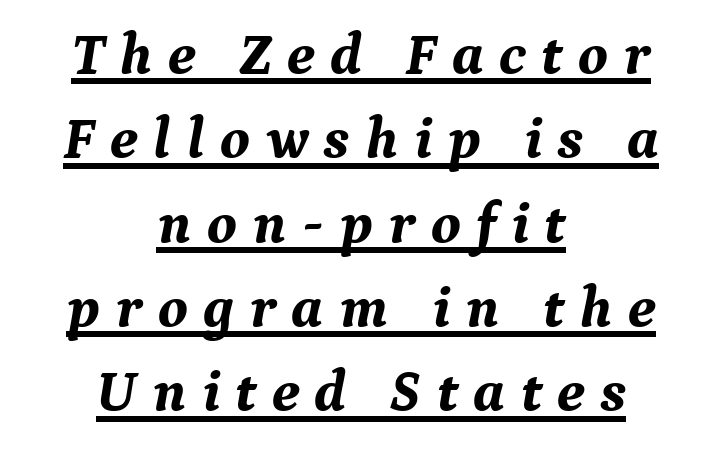
Honestly, the underline is the first thing you notice here. Visually the block forms a symmetrical silhouette, jagged on both flanks. Honestly, the row spacing looks completely unremarkable. Character widths vary here, with narrow letters taking less room than wide ones.
